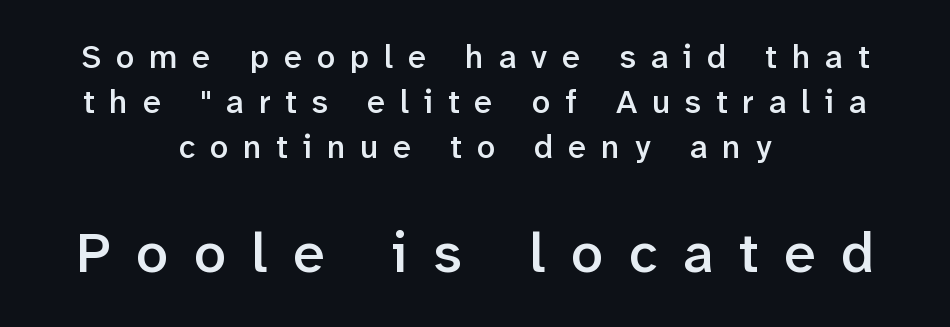
{"serif": "no", "italic": "no", "bold": "semi", "weight": "semibold", "width": "normal", "stroke_contrast": "low", "x_height": "medium", "monospaced": "no", "underline": "no", "align": "center", "line_spacing": "normal", "line_spacing_ratio": 1.36, "letter_spacing": "wide", "letter_spacing_em": 0.45, "larger_block": "second", "size_ratio": 1.73, "glyph_px": 57}
